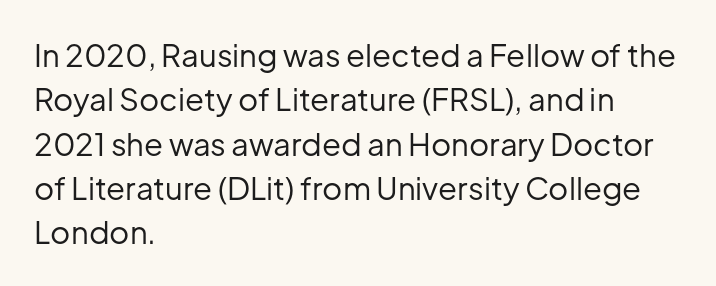
This rendering employs a face without finishing strokes, i.e., a sans-serif. The foot of each line stays bare and open. Each letter keeps its own natural width here, so spacing adapts to shape. Students, note that the glyphs here touch the page at normal intervals. The weight tops out at a normal text grade. Leading matches the norm, producing a regular column.
